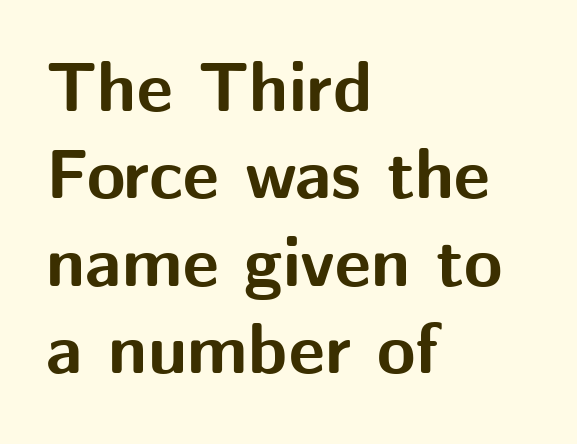
{"serif": "no", "italic": "no", "bold": "yes", "weight": "bold", "width": "normal", "stroke_contrast": "medium", "x_height": "medium", "monospaced": "no", "underline": "no", "align": "left", "line_spacing": "normal", "line_spacing_ratio": 1.25, "letter_spacing": "normal", "letter_spacing_em": 0.0, "glyph_px": 70}
